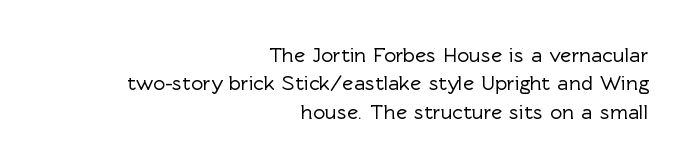
The image shows 21 px text type, upright; set right-aligned, normal line spacing (1.35x), normal letter spacing, not underlined.
